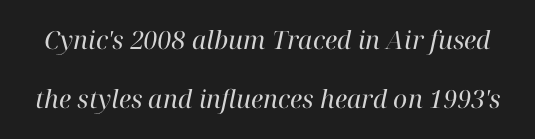
{"italic": "yes", "lean": "right", "slant_degrees": 12, "bold": "no", "underline": "no", "line_spacing": "loose", "line_spacing_ratio": 2.38, "letter_spacing": "normal", "letter_spacing_em": 0.0, "glyph_px": 25}
